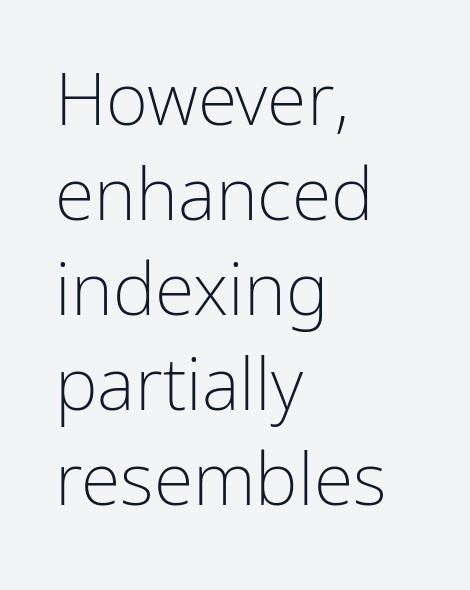
{"serif": "no", "italic": "no", "bold": "no", "weight": "light", "width": "condensed", "stroke_contrast": "low", "x_height": "medium", "monospaced": "no", "underline": "no", "align": "left", "line_spacing": "normal", "line_spacing_ratio": 1.32, "letter_spacing": "normal", "letter_spacing_em": 0.0, "glyph_px": 72}
